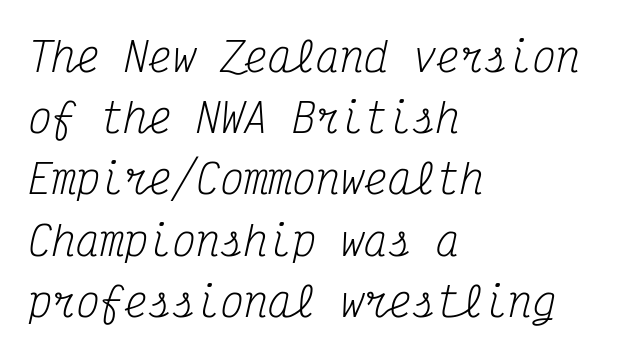
The image shows 40 px regular-weight, condensed serif type, italic (leaning right), monospaced; set left-aligned, normal line spacing (1.53x), normal letter spacing, not underlined; medium stroke contrast and a medium x-height.
